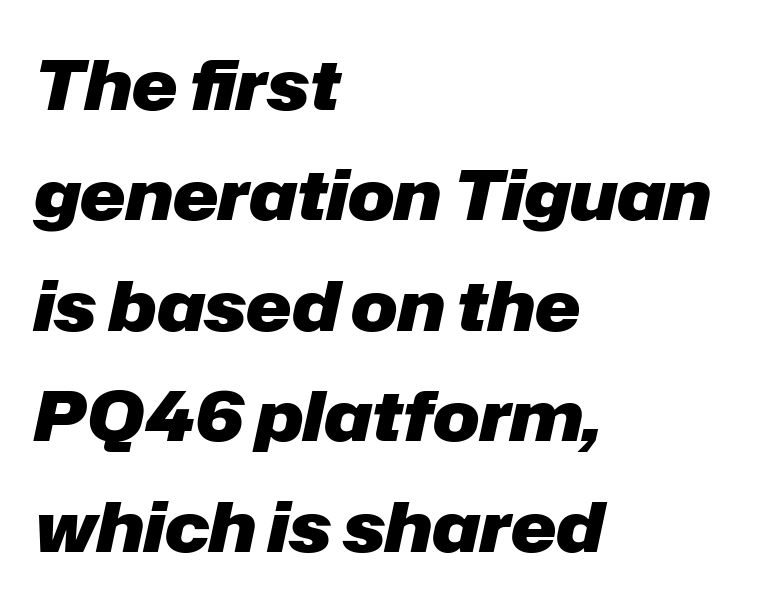
The image shows 69 px heavy type, italic (leaning right); set left-aligned, normal line spacing (1.6x), normal letter spacing, not underlined; low stroke contrast and a medium x-height.
